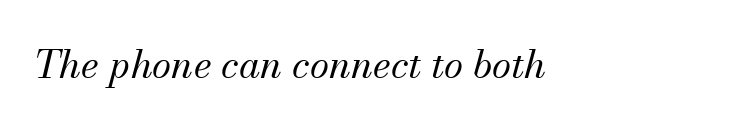
On a weight scale, this lands at 450 or below. Glyph-to-glyph distance matches everyday printed text. The space beneath each line is pristine and unruled. Old-style or modern, the face here clearly has serifs.
